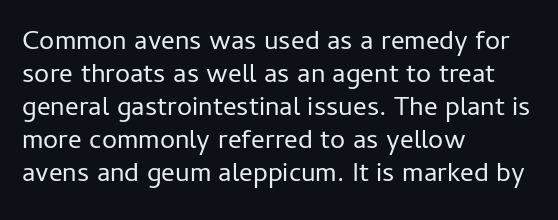
The type sits square on the baseline with zero lean. All the whitespace from short lines collects on the right. Students, note that the glyphs here touch the page at normal intervals. Weight class: somewhere from thin through regular. The foot of each line stays bare and open.
